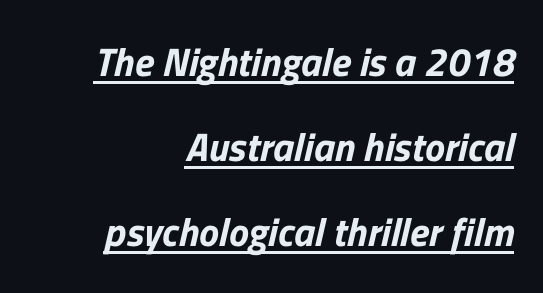
The image shows 40 px sans-serif type; set right-aligned, loose line spacing (2.13x), normal letter spacing, underlined; low stroke contrast and a medium x-height.
